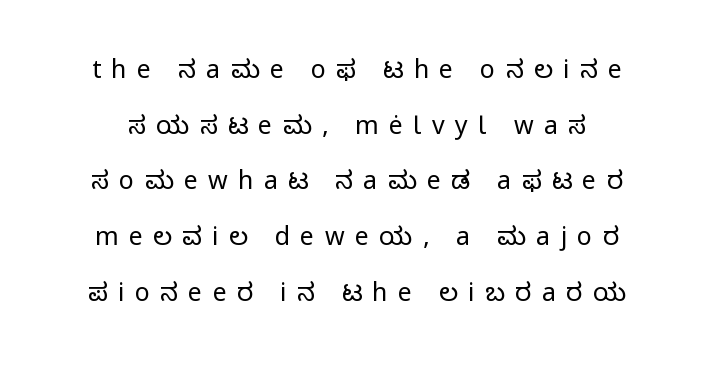
Q: Is the text bold? A: No.
Q: Is the text italic (slanted)? A: No, it is upright.
Q: Is the text underlined? A: No.
Q: Is the spacing between letters normal or unusually wide? A: Unusually wide.
Q: Is the spacing between lines tight, normal or loose? A: Loose.
